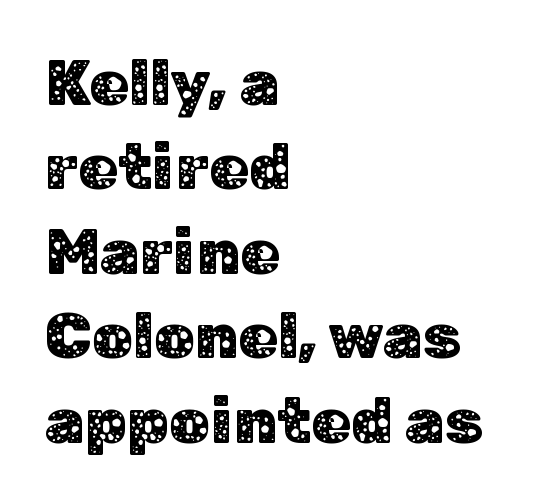
Q: Is the text italic (slanted)? A: No, it is upright.
Q: Is the typeface a serif or a sans-serif typeface? A: Sans-serif.
Q: Is the text underlined? A: No.
Q: How is the paragraph aligned? A: Left-aligned.
Q: Is the spacing between letters normal or unusually wide? A: Normal.
Q: Is the spacing between lines tight, normal or loose? A: Normal.
Q: Width (condensed, normal, or wide)? A: Normal.
Q: Stroke contrast? A: Low.
Q: x-height? A: Medium.
Q: Monospaced? A: No.
